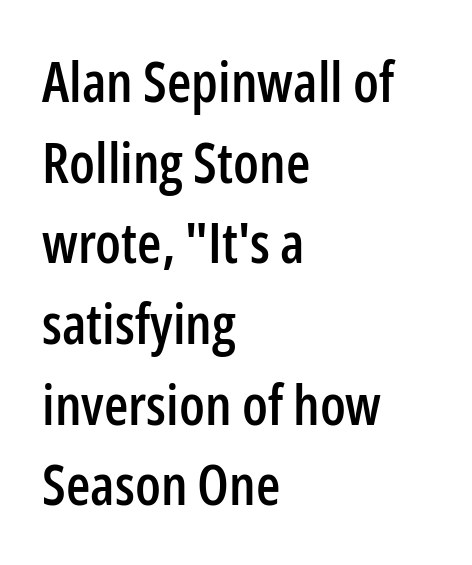
{"serif": "no", "italic": "no", "width": "condensed", "stroke_contrast": "low", "x_height": "medium", "monospaced": "no", "underline": "no", "align": "left", "line_spacing": "normal", "line_spacing_ratio": 1.44, "letter_spacing": "normal", "letter_spacing_em": 0.0, "glyph_px": 56}
